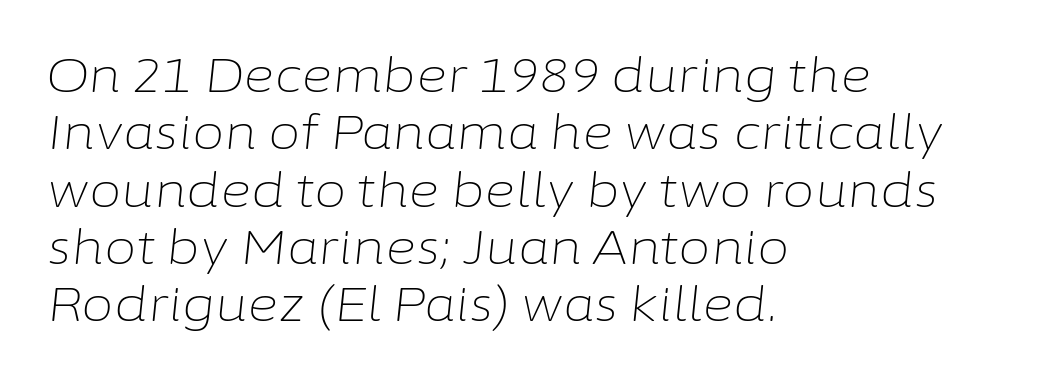
Q: Is the text bold? A: No.
Q: Is the text italic (slanted)? A: Yes, it leans right by about 6 degrees.
Q: Is the text underlined? A: No.
Q: How is the paragraph aligned? A: Left-aligned.
Q: Is the spacing between letters normal or unusually wide? A: Normal.
Q: Width (condensed, normal, or wide)? A: Normal.
Q: Stroke contrast? A: Low.
Q: x-height? A: Medium.
Q: Monospaced? A: No.
